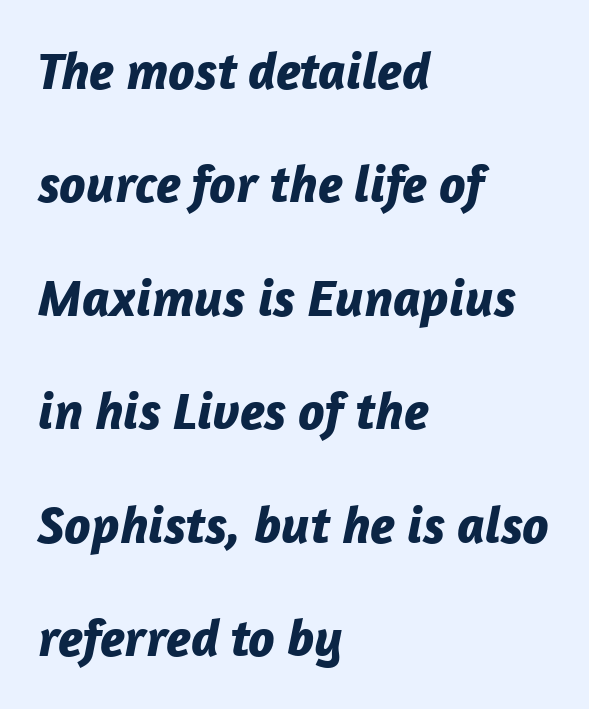
What's the leading like? Stretched, with rows far apart. Anything drawn beneath the words? Only blank space. The lines are quadded left. Looks like regular typesetting: each glyph gets only the width it needs. Each word holds together tightly as a unit, with standard inter-letter gaps.
